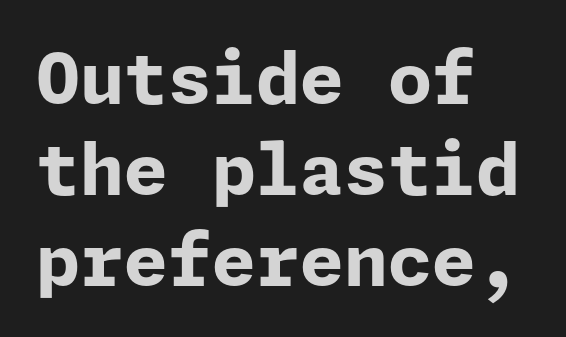
Q: Is the text bold? A: Yes.
Q: Is the text italic (slanted)? A: No, it is upright.
Q: Is the typeface a serif or a sans-serif typeface? A: Sans-serif.
Q: Is the text underlined? A: No.
Q: How is the paragraph aligned? A: Left-aligned.
Q: Is the spacing between letters normal or unusually wide? A: Normal.
Q: Is the spacing between lines tight, normal or loose? A: Normal.
Q: Width (condensed, normal, or wide)? A: Normal.
Q: Stroke contrast? A: Low.
Q: x-height? A: Medium.
